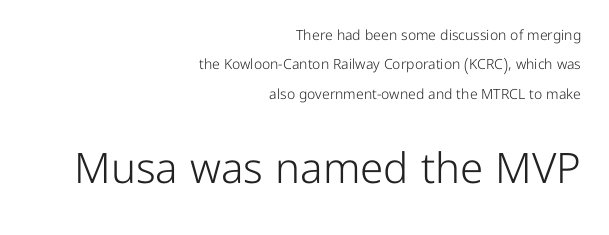
{"serif": "no", "italic": "no", "bold": "no", "weight": "light", "width": "normal", "stroke_contrast": "low", "x_height": "medium", "monospaced": "no", "underline": "no", "align": "right", "line_spacing": "loose", "line_spacing_ratio": 2.09, "letter_spacing": "normal", "letter_spacing_em": 0.0, "larger_block": "second", "size_ratio": 3.0, "glyph_px": 42}
